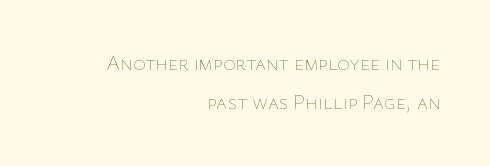
Each stroke keeps to a modest, everyday thickness or less. This rendering uses right alignment, leaving the left contour irregular. The area under the type is left untouched. No italicization has been applied; the sample stays upright. Look at the tracking — it's just the regular setting, nothing added.
